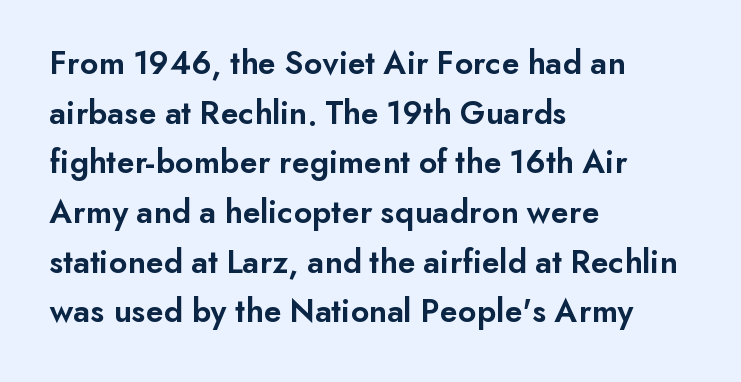
Clear beneath every line of the passage. Evenly set lines give the paragraph a standard silhouette. Notice the strokes are somewhat thickened but not fully heavy: this is a semibold. Is this a fixed-width face? No — the glyphs have proportional, varying widths. These lines are set flush left with a ragged right edge. There is no visible air inserted between adjacent glyphs.
